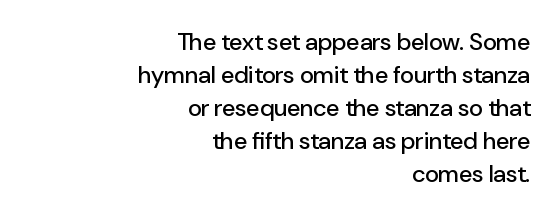
The image shows 24 px text type, upright; set right-aligned, normal line spacing (1.37x), normal letter spacing, not underlined.
